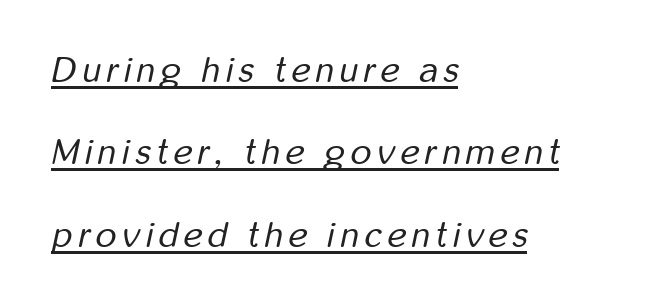
The leading is generous, giving the passage an open texture. Which margin do the lines hug? The left one — the right edge is uneven. You could not count columns in this text — the font is proportionally spaced. Every character sits at an angle, as italics do.
